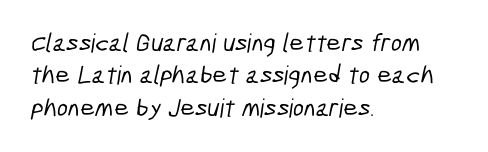
The image shows 26 px text type; set left-aligned, normal line spacing (1.25x), normal letter spacing, not underlined.
